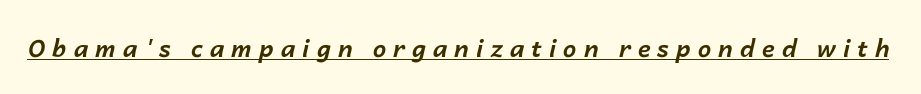
{"italic": "yes", "lean": "right", "slant_degrees": 14, "bold": "yes", "underline": "yes", "letter_spacing": "wide", "letter_spacing_em": 0.29, "glyph_px": 24}
